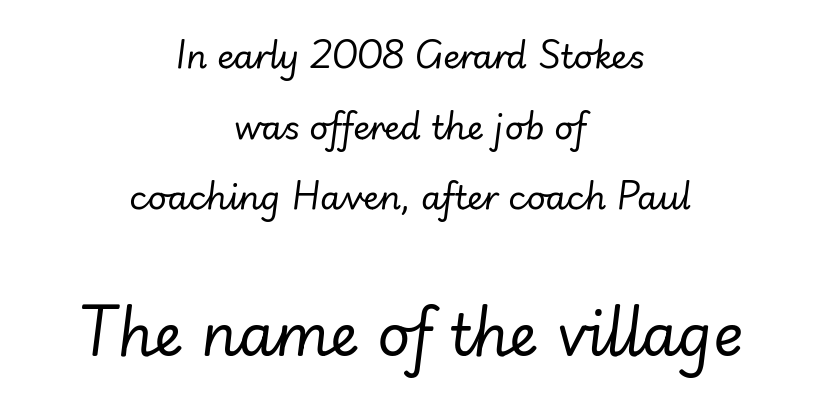
{"italic": "yes", "lean": "right", "slant_degrees": 7, "bold": "no", "weight": "regular", "width": "normal", "stroke_contrast": "low", "x_height": "small", "monospaced": "no", "underline": "no", "align": "center", "line_spacing": "loose", "line_spacing_ratio": 2.14, "letter_spacing": "normal", "letter_spacing_em": 0.0, "larger_block": "second", "size_ratio": 1.73, "glyph_px": 57}
